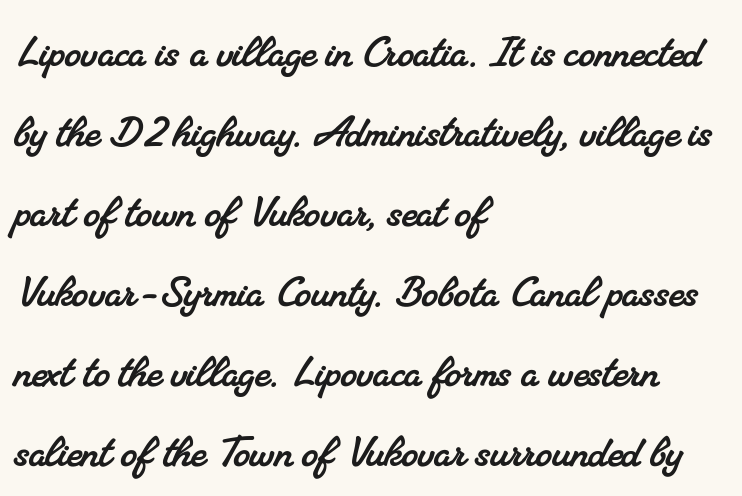
{"serif": "yes", "width": "normal", "stroke_contrast": "medium", "x_height": "small", "monospaced": "no", "underline": "no", "align": "left", "line_spacing": "normal", "line_spacing_ratio": 1.54, "letter_spacing": "normal", "letter_spacing_em": 0.0, "glyph_px": 52}
